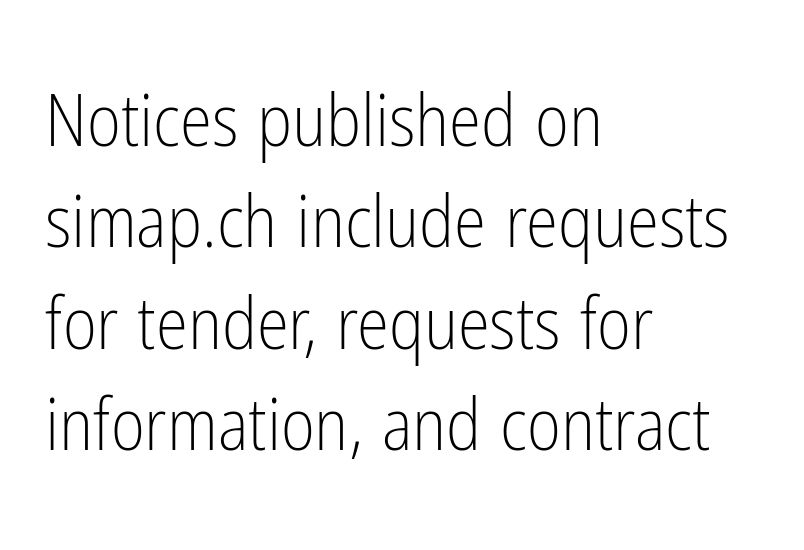
This rendering leaves character spacing at its baseline value. Compared with typical paragraphs, the rows here are spaced about the same. Ascenders rise straight up at ninety degrees. The face used here is proportionally spaced, like ordinary book or web type.
